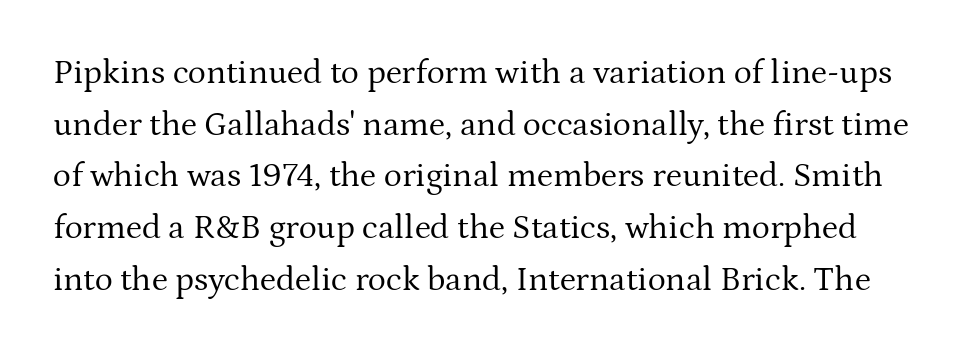
Q: Is the text bold? A: No.
Q: Is the text italic (slanted)? A: No, it is upright.
Q: Is the typeface a serif or a sans-serif typeface? A: Serif.
Q: Is the text underlined? A: No.
Q: Is the spacing between letters normal or unusually wide? A: Normal.
Q: Is the spacing between lines tight, normal or loose? A: Normal.
Q: Width (condensed, normal, or wide)? A: Normal.
Q: Stroke contrast? A: Medium.
Q: x-height? A: Medium.
Q: Monospaced? A: No.
